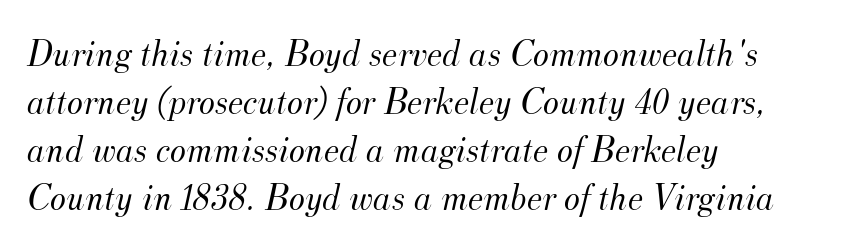
{"serif": "yes", "italic": "yes", "lean": "right", "slant_degrees": 12, "bold": "no", "weight": "light", "width": "normal", "stroke_contrast": "medium", "x_height": "small", "monospaced": "no", "underline": "no", "align": "left", "line_spacing": "normal", "line_spacing_ratio": 1.26, "letter_spacing": "normal", "letter_spacing_em": 0.0, "glyph_px": 38}
